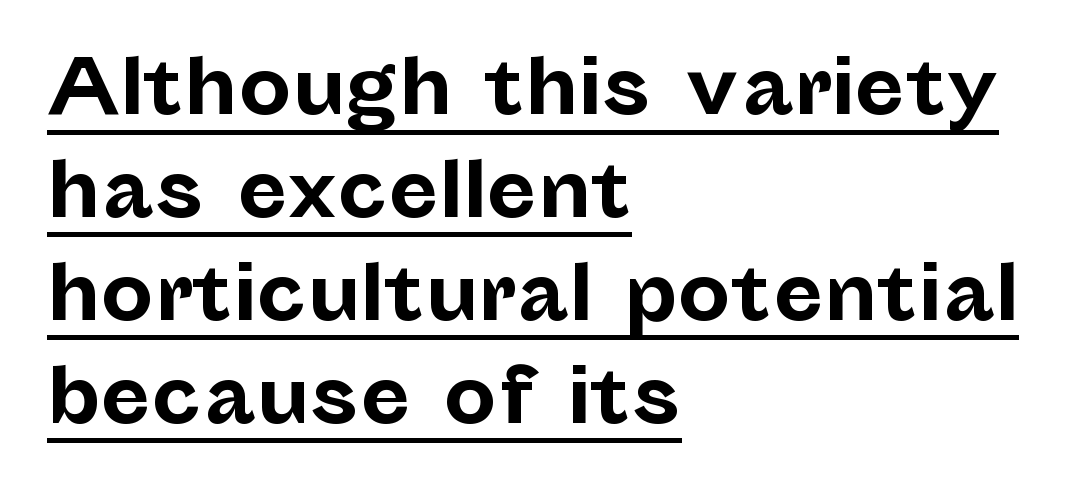
The image shows 74 px bold sans-serif type, upright; set left-aligned, normal line spacing (1.39x), normal letter spacing, underlined; low stroke contrast and a medium x-height.
